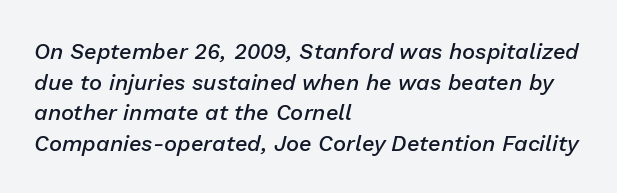
The image shows 22 px text type, italic (leaning right); set left-aligned, normal line spacing (1.39x), normal letter spacing, not underlined.
